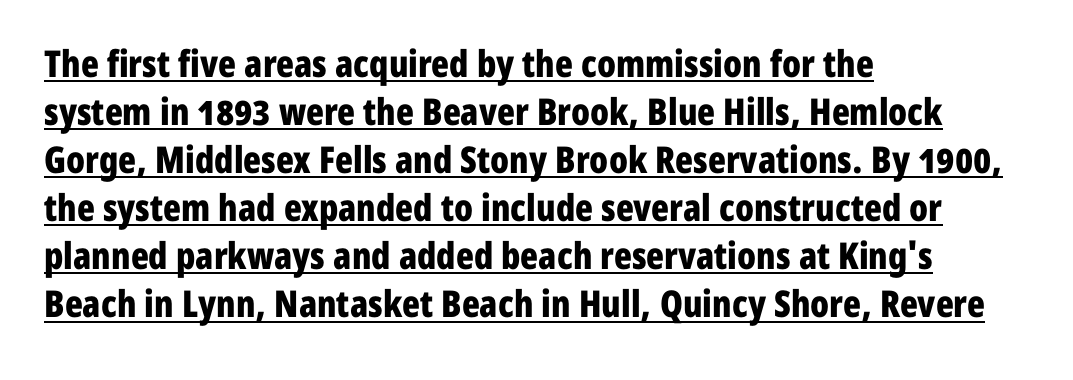
{"serif": "no", "italic": "no", "bold": "yes", "weight": "bold", "width": "condensed", "stroke_contrast": "low", "x_height": "medium", "monospaced": "no", "underline": "yes", "align": "left", "line_spacing": "normal", "line_spacing_ratio": 1.3, "letter_spacing": "normal", "letter_spacing_em": 0.0, "glyph_px": 37}
